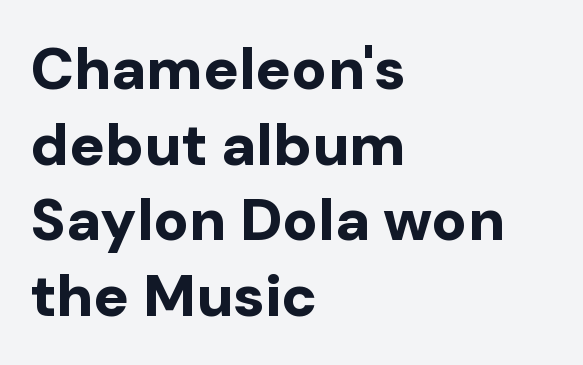
{"serif": "no", "italic": "no", "bold": "yes", "weight": "bold", "width": "normal", "stroke_contrast": "low", "x_height": "medium", "monospaced": "no", "underline": "no", "align": "left", "line_spacing": "normal", "line_spacing_ratio": 1.28, "letter_spacing": "normal", "letter_spacing_em": 0.0, "glyph_px": 59}
